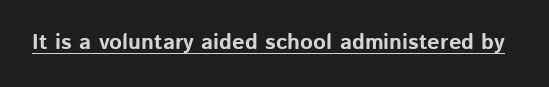
Q: Is the text bold? A: Yes.
Q: Is the text italic (slanted)? A: No, it is upright.
Q: Is the text underlined? A: Yes.
Q: Is the spacing between letters normal or unusually wide? A: Normal.
